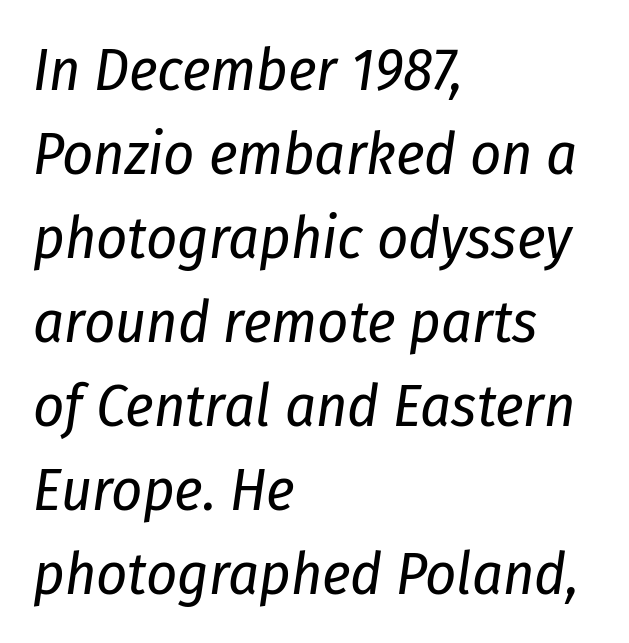
Q: Is the text bold? A: No.
Q: Is the text italic (slanted)? A: Yes, it leans right by about 8 degrees.
Q: Is the text underlined? A: No.
Q: How is the paragraph aligned? A: Left-aligned.
Q: Is the spacing between letters normal or unusually wide? A: Normal.
Q: Is the spacing between lines tight, normal or loose? A: Normal.
Q: Width (condensed, normal, or wide)? A: Condensed.
Q: Stroke contrast? A: Low.
Q: x-height? A: Medium.
Q: Monospaced? A: No.
